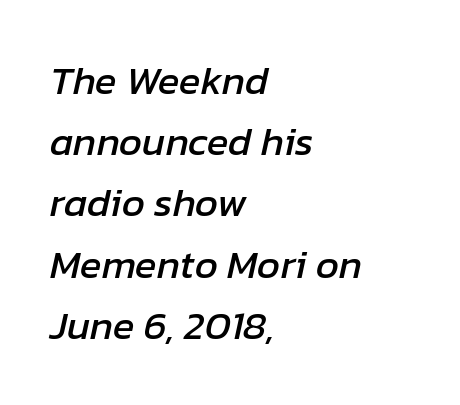
Descenders hang freely into open space. Think of a printed novel: that variable character pitch is what you see here. Each word holds together tightly as a unit, with standard inter-letter gaps. Horizontal bands of white between lines are of average thickness. The setting favours the left margin, as ordinary paragraphs usually do. The text carries the slant typical of an italic or oblique font.
